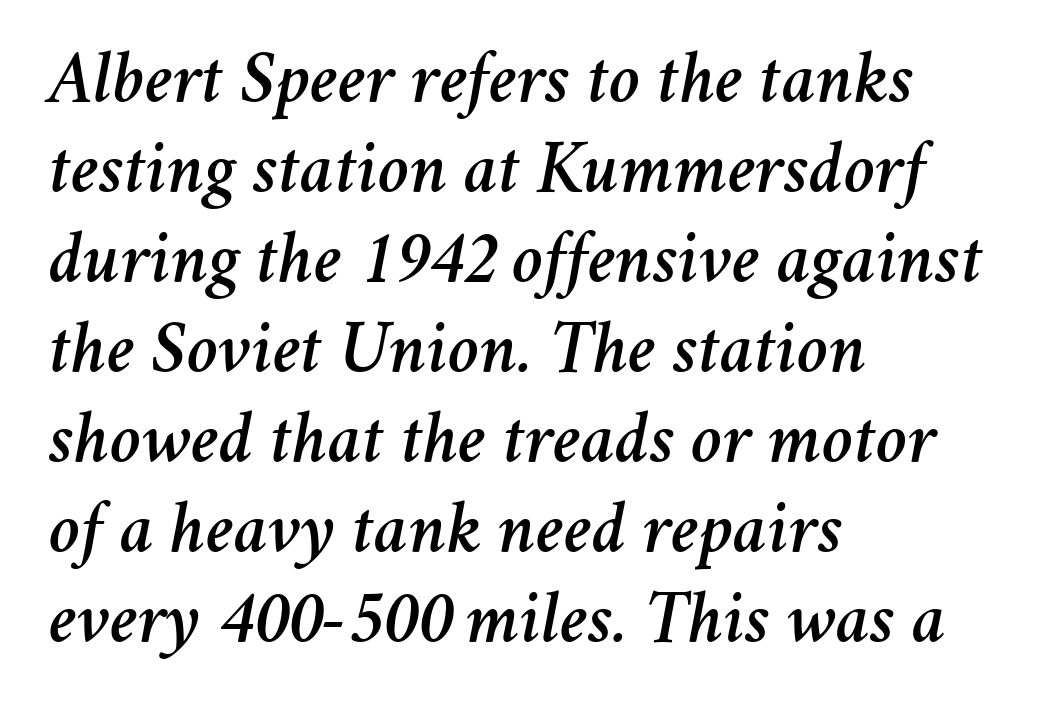
Caption: multi-line text, flush left, ragged right. Spacing between characters is what you'd get straight out of the box. A typesetter would mark this as italic. Do the characters align in a grid? No, the font is proportional. A bare baseline throughout the passage.
